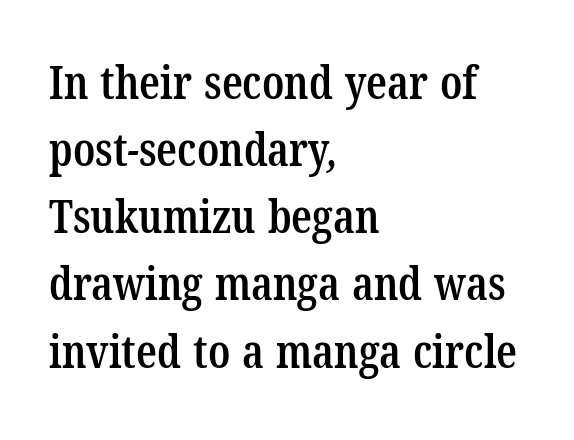
Q: Is the text bold? A: Semi-bold.
Q: Is the typeface a serif or a sans-serif typeface? A: Serif.
Q: Is the text underlined? A: No.
Q: How is the paragraph aligned? A: Left-aligned.
Q: Is the spacing between letters normal or unusually wide? A: Normal.
Q: Is the spacing between lines tight, normal or loose? A: Normal.
Q: Width (condensed, normal, or wide)? A: Condensed.
Q: Stroke contrast? A: Low.
Q: x-height? A: Medium.
Q: Monospaced? A: No.
